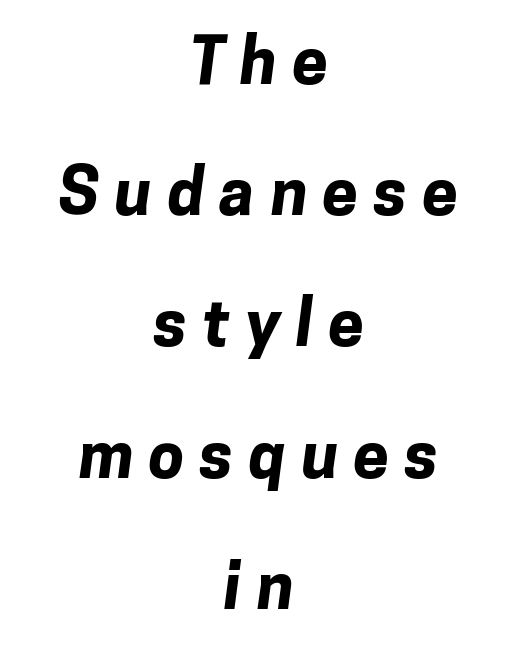
The image shows 64 px bold sans-serif type; set centered, loose line spacing (2.05x), unusually wide letter spacing (+0.24 em), not underlined; low stroke contrast and a medium x-height.
